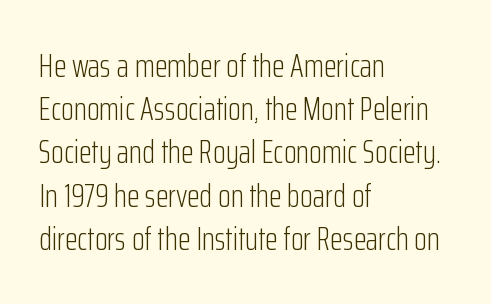
Q: Is the text bold? A: No.
Q: Is the text italic (slanted)? A: No, it is upright.
Q: Is the typeface a serif or a sans-serif typeface? A: Sans-serif.
Q: Is the text underlined? A: No.
Q: How is the paragraph aligned? A: Left-aligned.
Q: Is the spacing between letters normal or unusually wide? A: Normal.
Q: Is the spacing between lines tight, normal or loose? A: Normal.
Q: Width (condensed, normal, or wide)? A: Condensed.
Q: Stroke contrast? A: Low.
Q: x-height? A: Medium.
Q: Monospaced? A: No.
